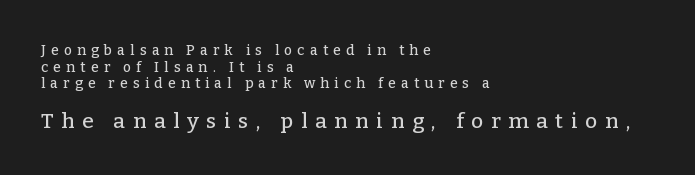
{"italic": "no", "underline": "no", "align": "left", "line_spacing_ratio": 1.19, "letter_spacing": "wide", "letter_spacing_em": 0.37, "larger_block": "second", "size_ratio": 1.5, "glyph_px": 21}
